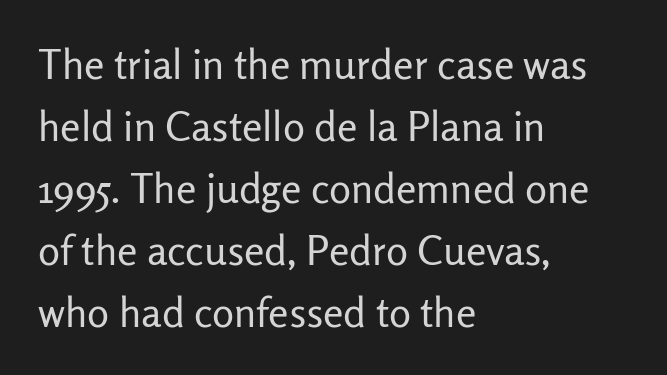
Characters follow at the spacing the type designer built in. What's the leading like? Ordinary, nothing unusual. Descenders hang freely into open space. Each letter's strokes conclude bluntly, with no projecting serifs. The compositor pushed each line to the left boundary. Character widths vary here, with narrow letters taking less room than wide ones.
